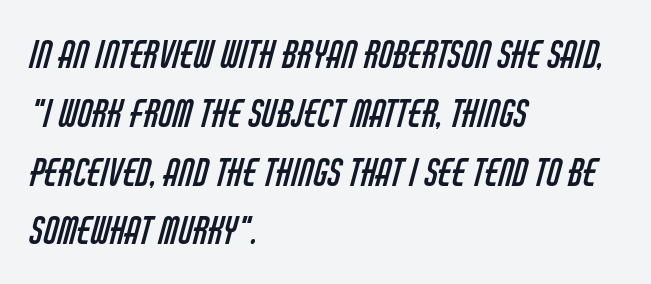
The image shows 37 px regular-weight, condensed sans-serif type; set left-aligned, normal line spacing (1.59x), normal letter spacing, not underlined; low stroke contrast and a large x-height.
